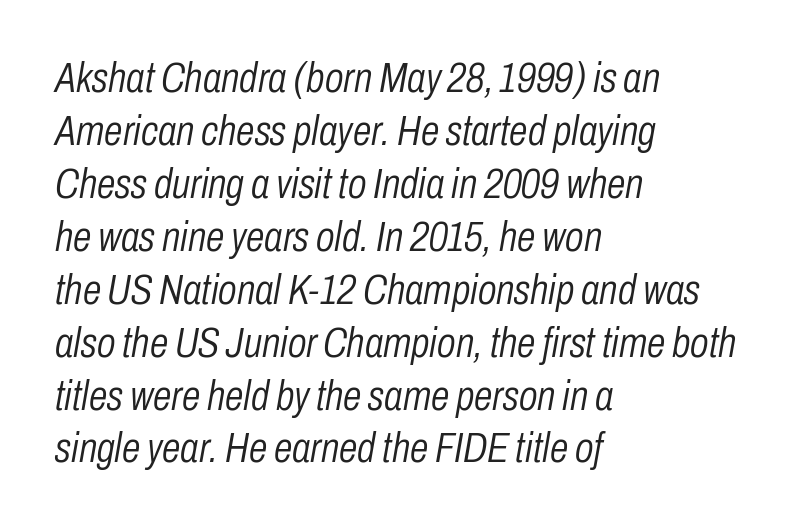
{"italic": "yes", "lean": "right", "slant_degrees": 10, "bold": "no", "weight": "light", "width": "condensed", "stroke_contrast": "low", "x_height": "medium", "monospaced": "no", "underline": "no", "align": "left", "line_spacing": "normal", "line_spacing_ratio": 1.26, "letter_spacing": "normal", "letter_spacing_em": 0.0, "glyph_px": 42}
